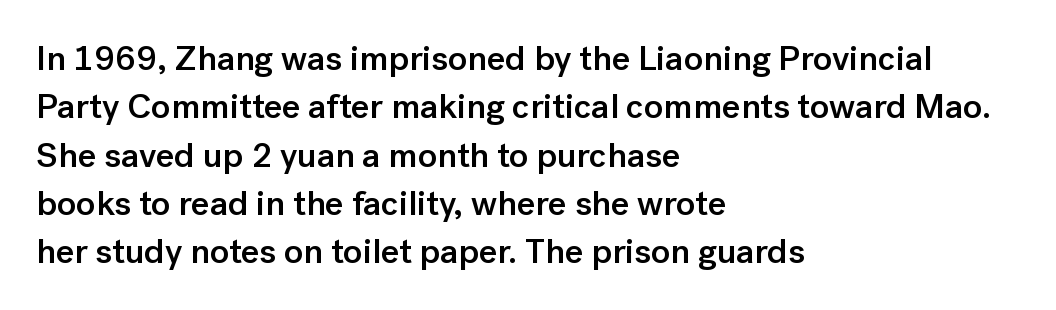
These lines were composed using upright roman letters. The space beneath each line is pristine and unruled. Teacher's note: observe the even left margin — that is flush-left alignment. These lines are composed in type without serifs. Stems and bowls a touch heavier than normal — semibold.
